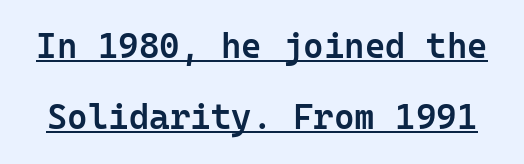
Q: Is the text bold? A: Semi-bold.
Q: Is the text italic (slanted)? A: No, it is upright.
Q: Is the typeface a serif or a sans-serif typeface? A: Sans-serif.
Q: Is the text underlined? A: Yes.
Q: Is the spacing between letters normal or unusually wide? A: Normal.
Q: Is the spacing between lines tight, normal or loose? A: Loose.
Q: Width (condensed, normal, or wide)? A: Normal.
Q: Stroke contrast? A: Low.
Q: x-height? A: Medium.
Q: Monospaced? A: Yes.
